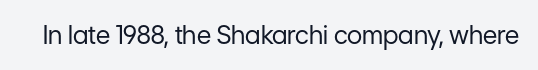
The rendering keeps characters at their native spacing. The font sits on the lighter half of the weight spectrum, regular included. Quick note: underline off. Is there any slant? The stems are plumb.
